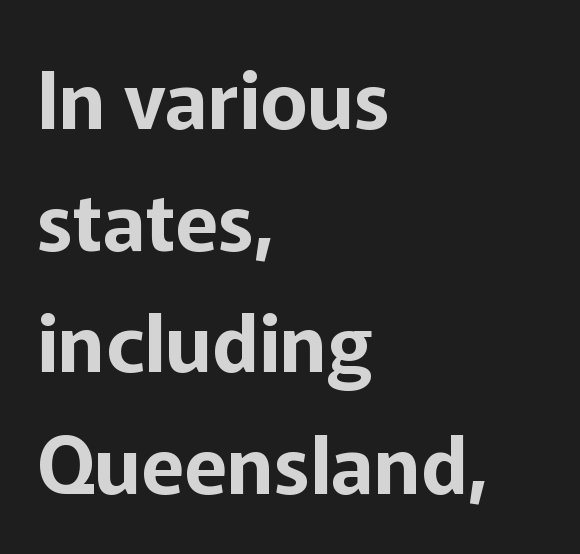
The image shows 79 px sans-serif type, upright; set left-aligned, normal line spacing (1.54x), normal letter spacing, not underlined; low stroke contrast and a medium x-height.
